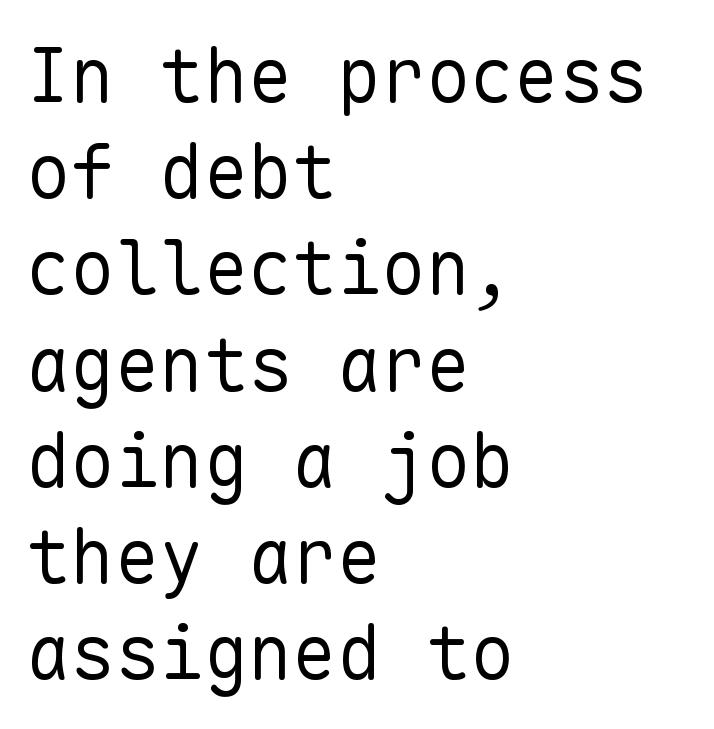
The image shows 74 px regular-weight sans-serif type, upright, monospaced; set left-aligned, normal line spacing (1.3x), normal letter spacing, not underlined; low stroke contrast and a medium x-height.
